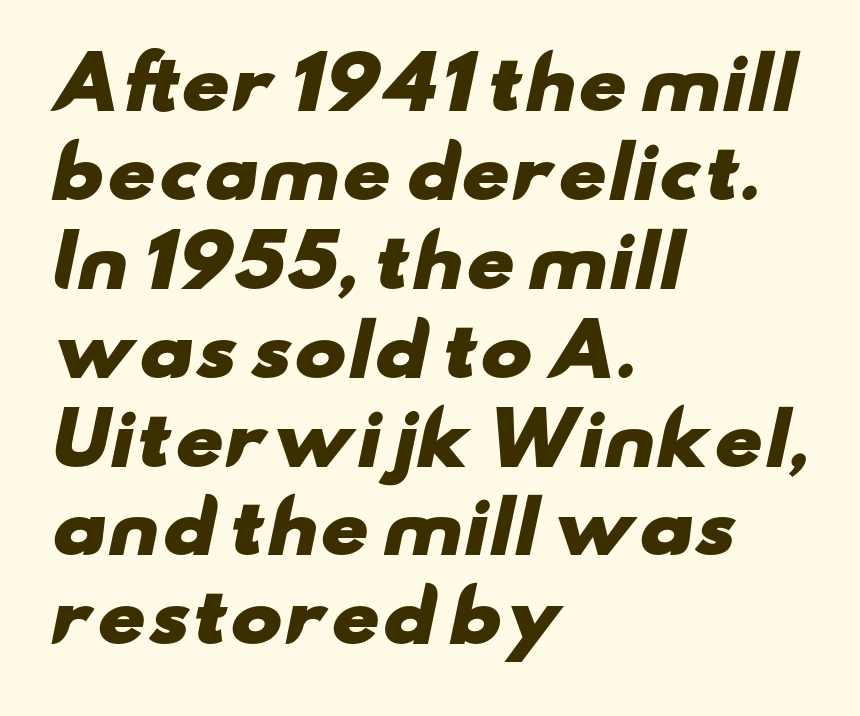
Which margin do the lines hug? The left one — the right edge is uneven. These words are printed bold, with thick strokes throughout. You could not count columns in this text — the font is proportionally spaced. To sum up the face: it is a sans, with no serifs. Descender tails drop into unmarked territory. A normal amount of white space separates one row of letters from the next.
